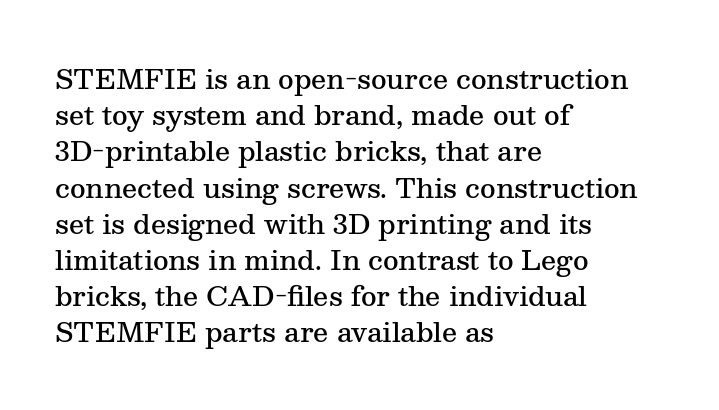
{"italic": "no", "bold": "semi", "underline": "no", "align": "left", "line_spacing": "normal", "line_spacing_ratio": 1.34, "letter_spacing": "normal", "letter_spacing_em": 0.0, "glyph_px": 27}
